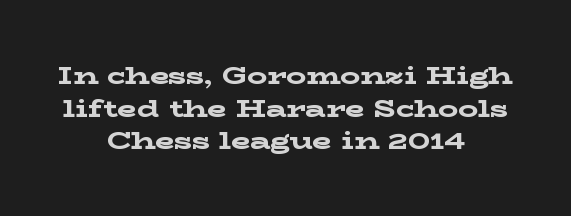
The sample has been set heavy, in full bold. Descender tails drop into unmarked territory. The block of text has a typical density, with ordinary space between rows. One-word summary of the alignment: center. Posture: upright roman.
